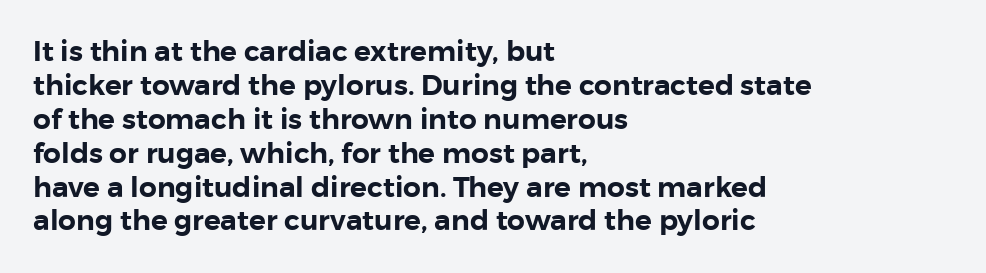
The paragraph has a hard left edge and a soft right edge. Unlike italic type, these characters show no tilt at all. The passage shown is typeset with a sans-serif family. These lines are rendered in a variable-pitch font. Only glyphs here, with clear space below each row. You could call the tracking neutral — neither tight nor loose.
